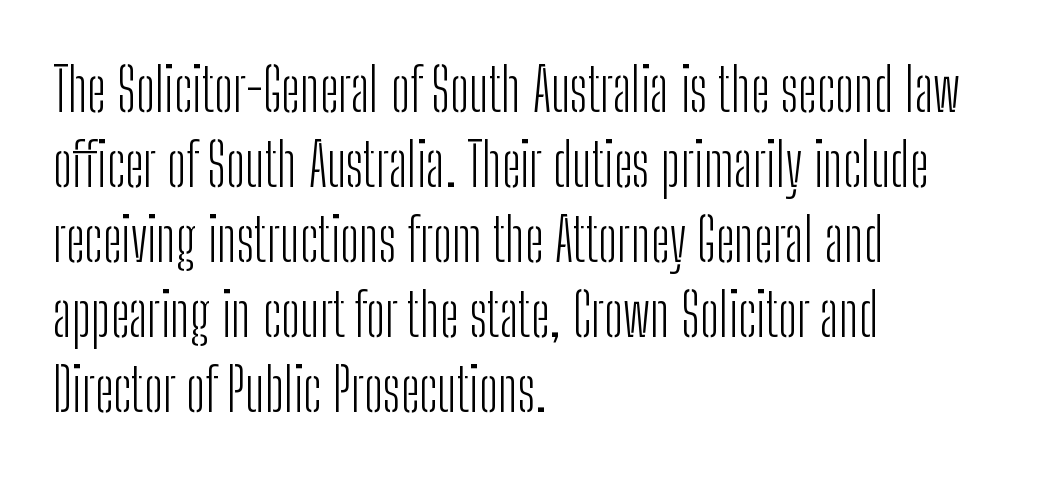
Decoration check: the copy has no underline. Posture: upright roman. What's the leading like? Ordinary, nothing unusual. You could call the tracking neutral — neither tight nor loose. The passage shown is not bold in any degree. Note the varied advance widths — an 'i' is clearly narrower than an 'm'.
